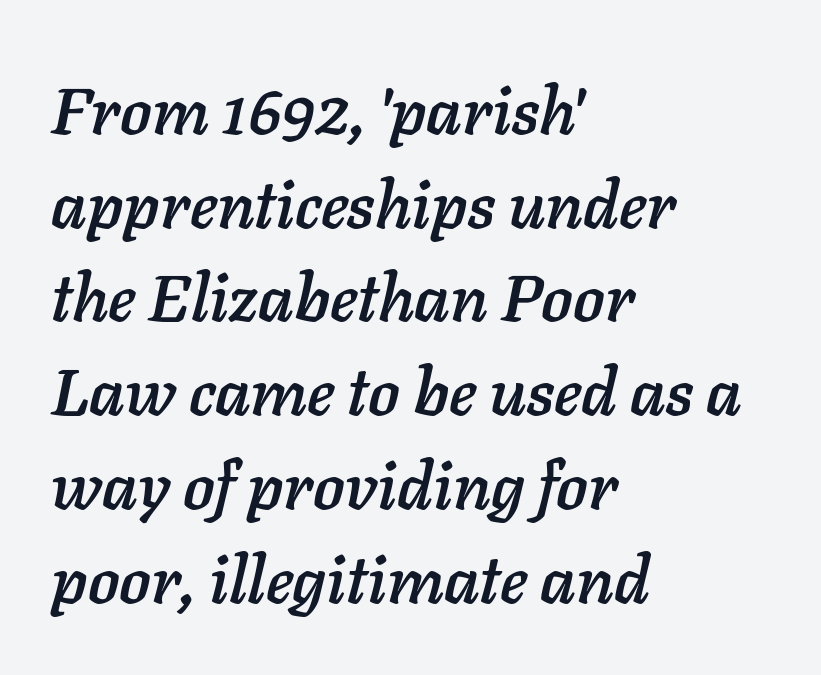
Q: Is the text italic (slanted)? A: Yes, it leans right by about 11 degrees.
Q: Is the text underlined? A: No.
Q: How is the paragraph aligned? A: Left-aligned.
Q: Is the spacing between letters normal or unusually wide? A: Normal.
Q: Is the spacing between lines tight, normal or loose? A: Normal.
Q: Width (condensed, normal, or wide)? A: Normal.
Q: Stroke contrast? A: Low.
Q: x-height? A: Medium.
Q: Monospaced? A: No.
